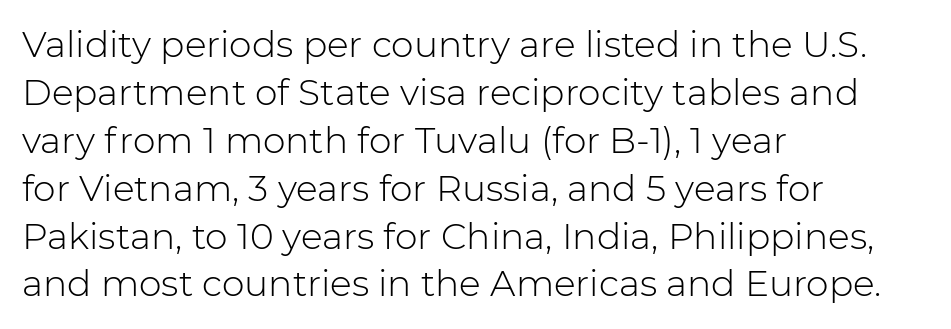
Q: Is the text bold? A: No.
Q: Is the text italic (slanted)? A: No, it is upright.
Q: Is the typeface a serif or a sans-serif typeface? A: Sans-serif.
Q: Is the text underlined? A: No.
Q: How is the paragraph aligned? A: Left-aligned.
Q: Is the spacing between letters normal or unusually wide? A: Normal.
Q: Is the spacing between lines tight, normal or loose? A: Normal.
Q: Width (condensed, normal, or wide)? A: Normal.
Q: Stroke contrast? A: Low.
Q: x-height? A: Medium.
Q: Monospaced? A: No.
